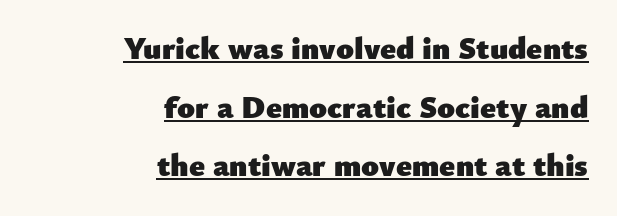
Q: Is the text bold? A: Yes.
Q: Is the text italic (slanted)? A: No, it is upright.
Q: Is the typeface a serif or a sans-serif typeface? A: Sans-serif.
Q: Is the text underlined? A: Yes.
Q: How is the paragraph aligned? A: Right-aligned.
Q: Is the spacing between letters normal or unusually wide? A: Normal.
Q: Width (condensed, normal, or wide)? A: Normal.
Q: Stroke contrast? A: Low.
Q: x-height? A: Small.
Q: Monospaced? A: No.
